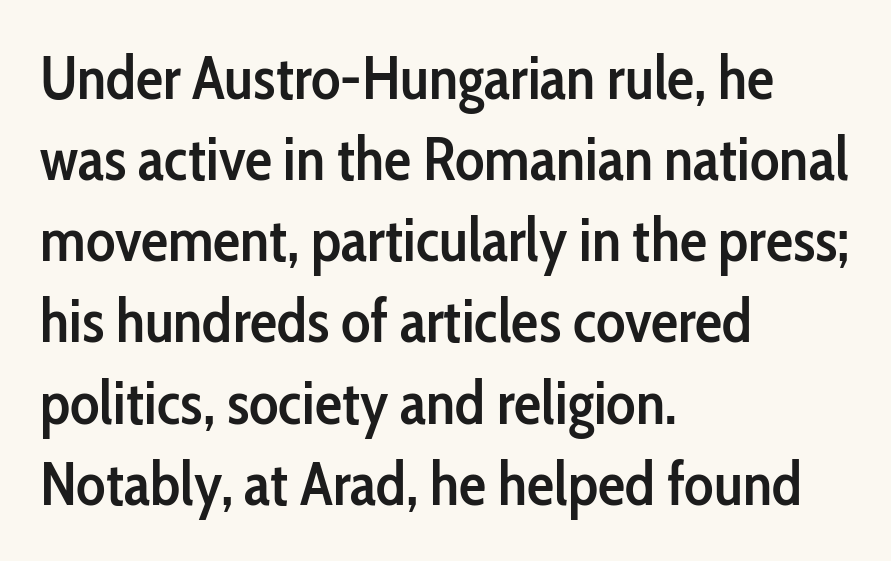
Caption: standard tracking, unaltered. Descenders are the only things crossing below the line. Successive baselines arrive at the customary interval. In terms of weight, the rendering is demibold, just under bold.
